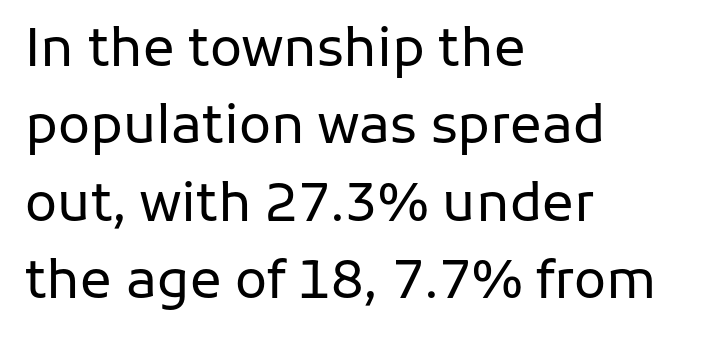
Q: Is the text bold? A: No.
Q: Is the text italic (slanted)? A: No, it is upright.
Q: Is the typeface a serif or a sans-serif typeface? A: Sans-serif.
Q: Is the text underlined? A: No.
Q: How is the paragraph aligned? A: Left-aligned.
Q: Is the spacing between letters normal or unusually wide? A: Normal.
Q: Is the spacing between lines tight, normal or loose? A: Normal.
Q: Width (condensed, normal, or wide)? A: Normal.
Q: Stroke contrast? A: Low.
Q: x-height? A: Medium.
Q: Monospaced? A: No.
